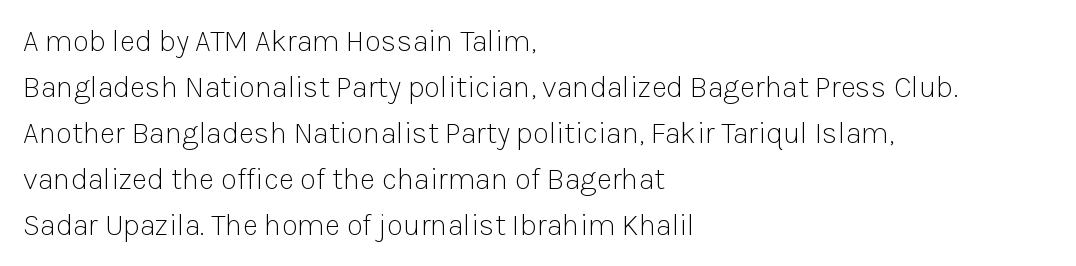
Q: Is the text bold? A: No.
Q: Is the text italic (slanted)? A: No, it is upright.
Q: Is the typeface a serif or a sans-serif typeface? A: Sans-serif.
Q: Is the text underlined? A: No.
Q: How is the paragraph aligned? A: Left-aligned.
Q: Is the spacing between letters normal or unusually wide? A: Normal.
Q: Is the spacing between lines tight, normal or loose? A: Normal.
Q: Width (condensed, normal, or wide)? A: Normal.
Q: Stroke contrast? A: Low.
Q: x-height? A: Medium.
Q: Monospaced? A: No.
